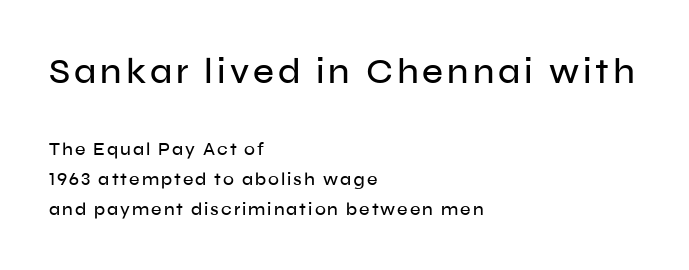
The image shows 36 px sans-serif type, upright; set left-aligned, normal line spacing (1.67x), not underlined; the first (top) block is 2.0x larger; low stroke contrast and a medium x-height.
